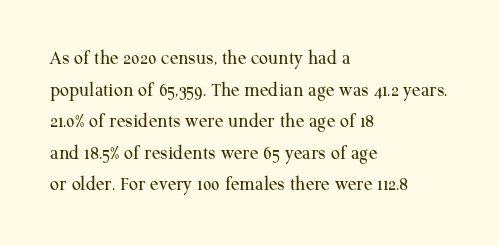
The image shows 20 px text type, upright; set left-aligned, normal line spacing (1.58x), normal letter spacing, not underlined.
